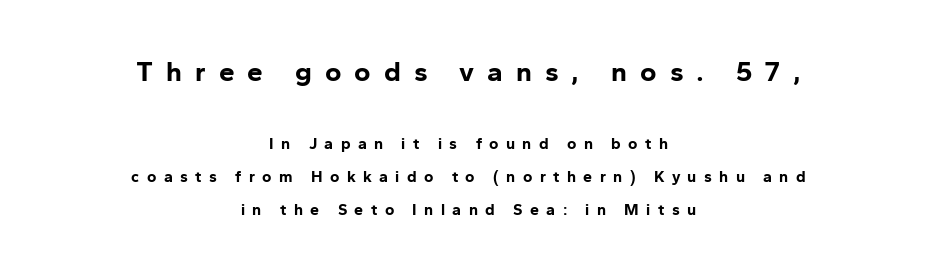
The image shows 28 px bold sans-serif type, upright; set centered, loose line spacing (2.06x), unusually wide letter spacing (+0.46 em), not underlined; the first (top) block is 1.75x larger; low stroke contrast and a medium x-height.
